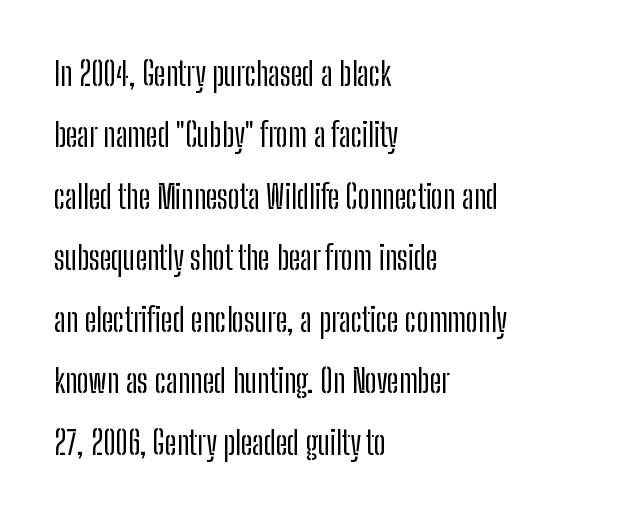
The image shows 32 px condensed sans-serif type, upright; set left-aligned, loose line spacing (1.92x), normal letter spacing, not underlined; low stroke contrast and a medium x-height.
